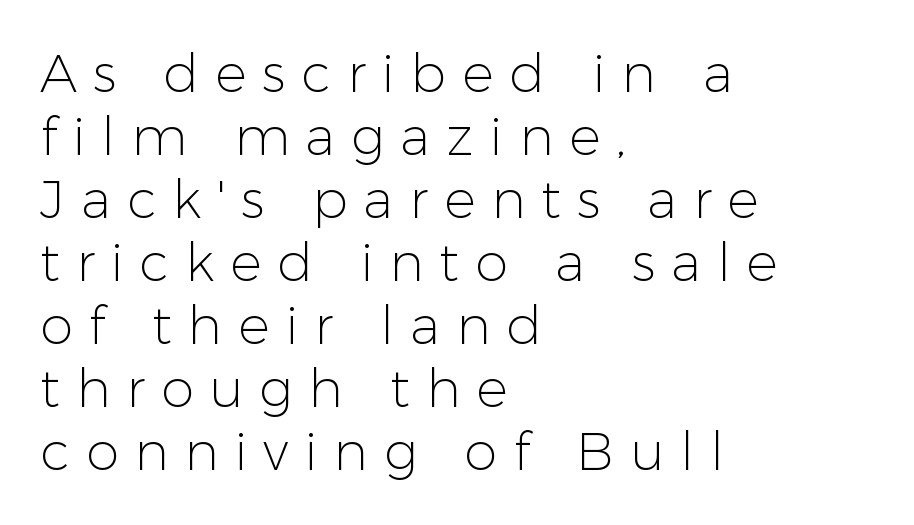
The image shows 53 px light sans-serif type, upright; set left-aligned, line spacing 1.19x, unusually wide letter spacing (+0.3 em), not underlined; low stroke contrast and a medium x-height.
